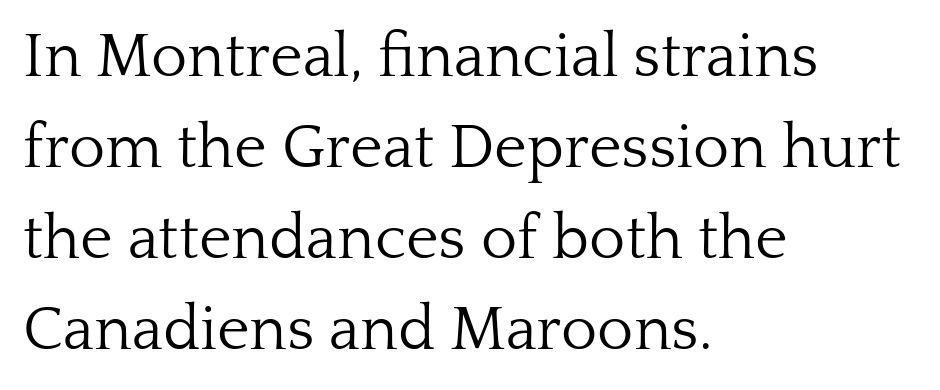
This is the regular roman posture of the typeface. This rendering leaves character spacing at its baseline value. The designer went with a serif here, giving each stem small feet. Ink coverage per letter is moderate at most. Words float on clear page, feet unadorned.
